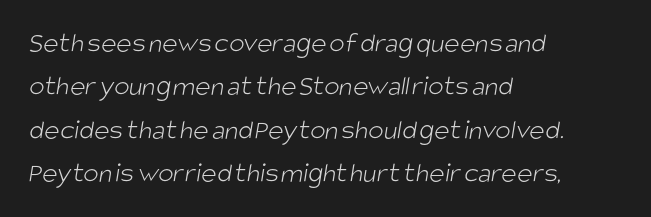
The image shows 29 px light, condensed sans-serif type; set left-aligned, normal line spacing (1.5x), normal letter spacing, not underlined; low stroke contrast and a large x-height.
